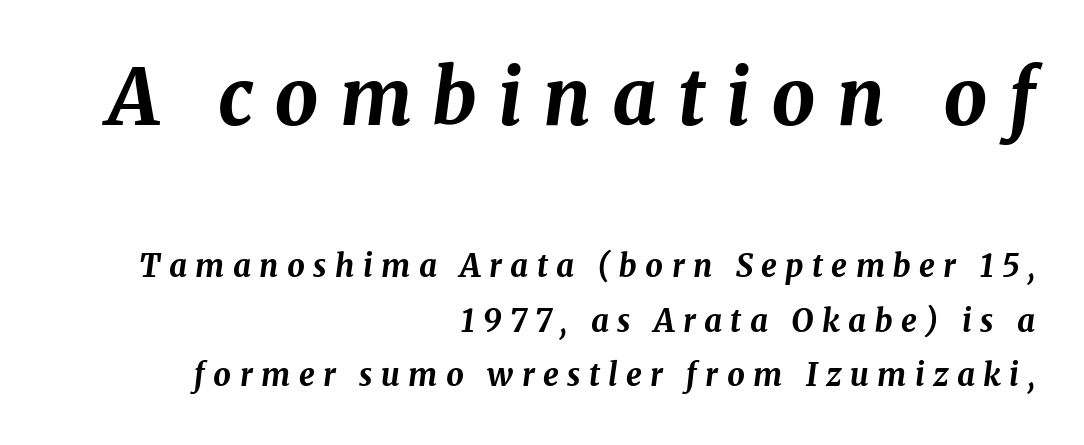
The image shows 77 px bold type, italic (leaning right); set right-aligned, line spacing 1.76x, unusually wide letter spacing (+0.27 em), not underlined; the first (top) block is 2.48x larger; medium stroke contrast and a medium x-height.
